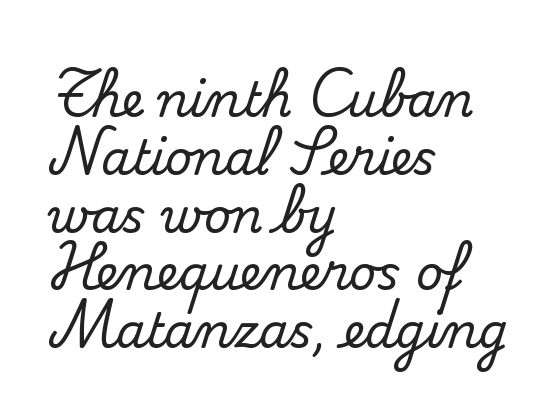
The image shows 47 px text type; set left-aligned, line spacing 1.23x, normal letter spacing, not underlined; medium stroke contrast and a small x-height.
